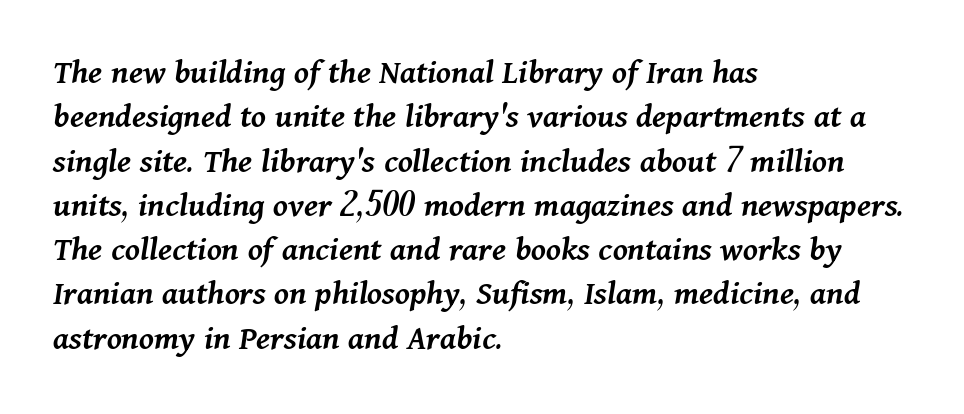
{"italic": "yes", "lean": "right", "slant_degrees": 11, "bold": "semi", "weight": "semibold", "width": "normal", "stroke_contrast": "medium", "x_height": "medium", "monospaced": "no", "underline": "no", "align": "left", "line_spacing_ratio": 1.23, "letter_spacing": "normal", "letter_spacing_em": 0.0, "glyph_px": 36}
